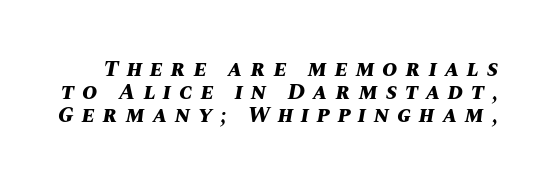
Q: Is the text bold? A: Yes.
Q: Is the text italic (slanted)? A: Yes, it leans right by about 10 degrees.
Q: Is the text underlined? A: No.
Q: Is the spacing between letters normal or unusually wide? A: Unusually wide.
Q: Is the spacing between lines tight, normal or loose? A: Tight.
